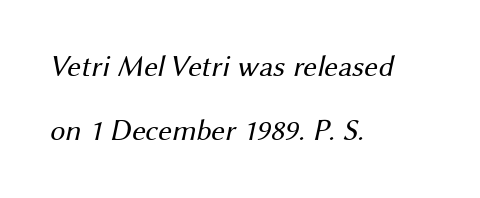
{"serif": "no", "bold": "no", "weight": "regular", "width": "normal", "stroke_contrast": "medium", "x_height": "medium", "monospaced": "no", "underline": "no", "align": "left", "line_spacing": "loose", "line_spacing_ratio": 2.15, "letter_spacing": "normal", "letter_spacing_em": 0.0, "glyph_px": 30}
